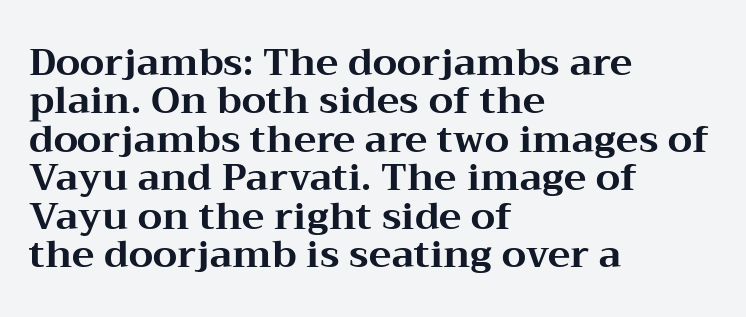
Q: Is the text bold? A: Yes.
Q: Is the text italic (slanted)? A: No, it is upright.
Q: Is the typeface a serif or a sans-serif typeface? A: Serif.
Q: Is the text underlined? A: No.
Q: How is the paragraph aligned? A: Left-aligned.
Q: Is the spacing between letters normal or unusually wide? A: Normal.
Q: Is the spacing between lines tight, normal or loose? A: Tight.
Q: Width (condensed, normal, or wide)? A: Wide.
Q: Stroke contrast? A: Medium.
Q: x-height? A: Medium.
Q: Monospaced? A: No.
